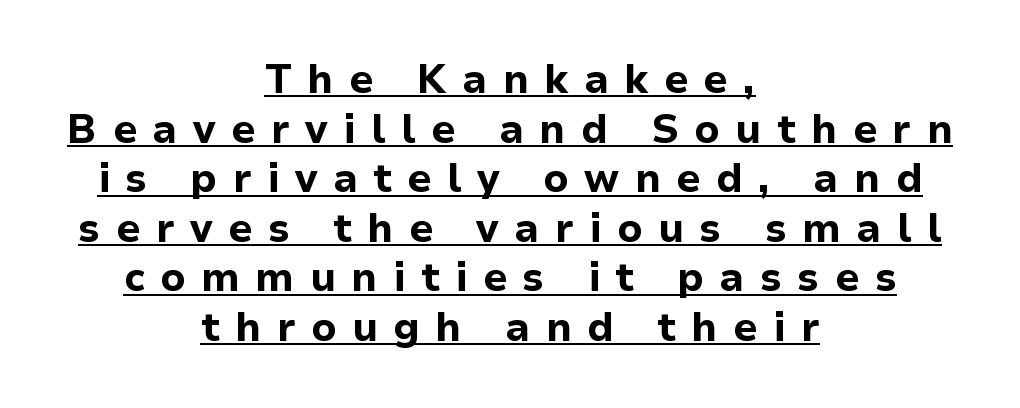
The image shows 40 px bold sans-serif type, upright; set centered, line spacing 1.24x, unusually wide letter spacing (+0.39 em), underlined; low stroke contrast and a medium x-height.
